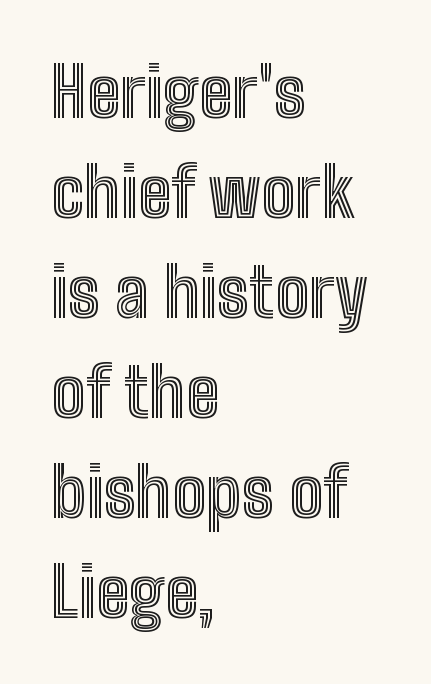
{"italic": "no", "width": "condensed", "x_height": "medium", "monospaced": "no", "underline": "no", "align": "left", "line_spacing": "normal", "line_spacing_ratio": 1.47, "letter_spacing": "normal", "letter_spacing_em": 0.0, "glyph_px": 68}
